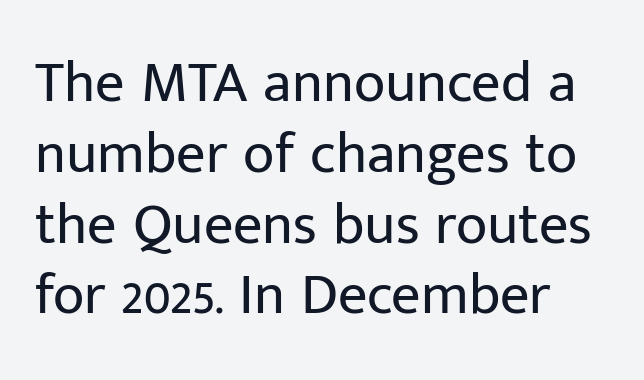
{"serif": "no", "italic": "no", "bold": "no", "weight": "regular", "width": "normal", "stroke_contrast": "low", "x_height": "medium", "monospaced": "no", "underline": "no", "align": "left", "line_spacing_ratio": 1.22, "letter_spacing": "normal", "letter_spacing_em": 0.0, "glyph_px": 58}
